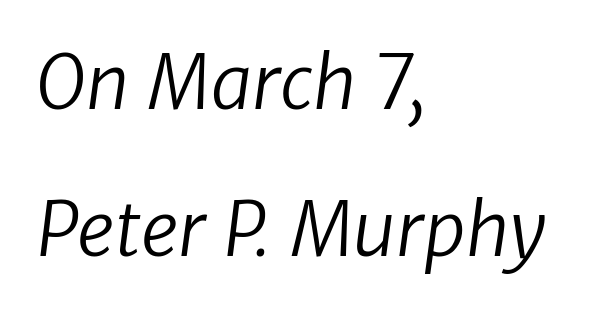
Q: Is the text bold? A: No.
Q: Is the typeface a serif or a sans-serif typeface? A: Sans-serif.
Q: Is the text underlined? A: No.
Q: How is the paragraph aligned? A: Left-aligned.
Q: Is the spacing between letters normal or unusually wide? A: Normal.
Q: Is the spacing between lines tight, normal or loose? A: Loose.
Q: Width (condensed, normal, or wide)? A: Normal.
Q: Stroke contrast? A: Low.
Q: x-height? A: Medium.
Q: Monospaced? A: No.
